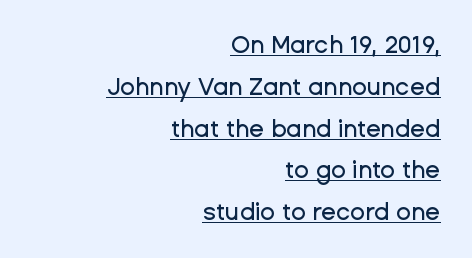
The image shows 24 px text type, upright; set right-aligned, line spacing 1.74x, normal letter spacing, underlined.
